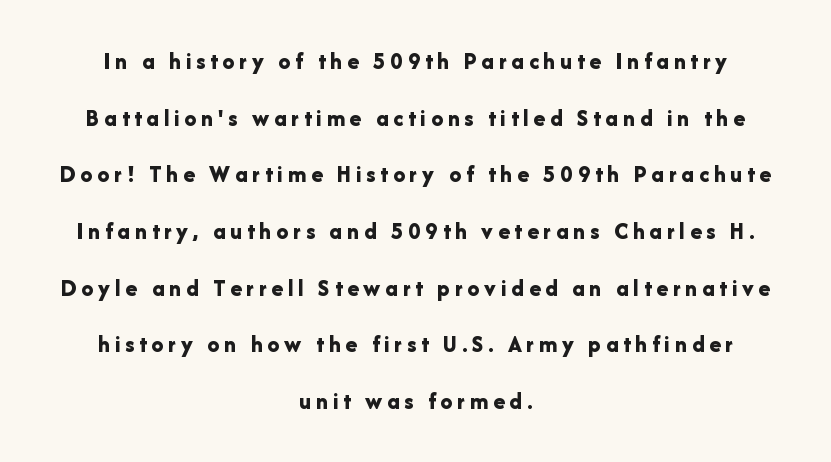
Q: Is the text bold? A: Yes.
Q: Is the text italic (slanted)? A: No, it is upright.
Q: Is the text underlined? A: No.
Q: How is the paragraph aligned? A: Centered.
Q: Is the spacing between letters normal or unusually wide? A: Unusually wide.
Q: Is the spacing between lines tight, normal or loose? A: Loose.
